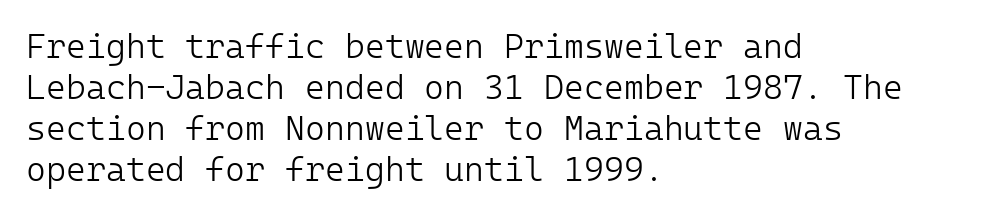
The image shows 34 px light sans-serif type, upright; set left-aligned, line spacing 1.21x, normal letter spacing, not underlined; low stroke contrast and a medium x-height.
